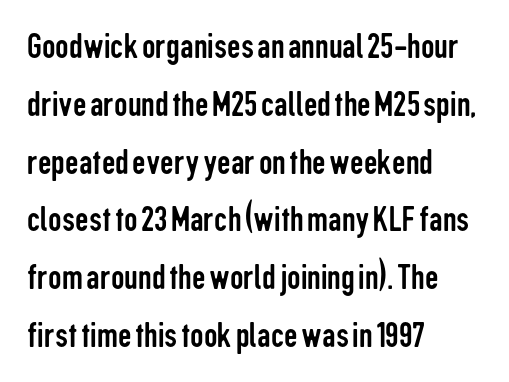
Q: Is the text bold? A: No.
Q: Is the text italic (slanted)? A: No, it is upright.
Q: Is the typeface a serif or a sans-serif typeface? A: Sans-serif.
Q: Is the text underlined? A: No.
Q: How is the paragraph aligned? A: Left-aligned.
Q: Is the spacing between letters normal or unusually wide? A: Normal.
Q: Is the spacing between lines tight, normal or loose? A: Normal.
Q: Width (condensed, normal, or wide)? A: Condensed.
Q: Stroke contrast? A: Low.
Q: x-height? A: Medium.
Q: Monospaced? A: No.
